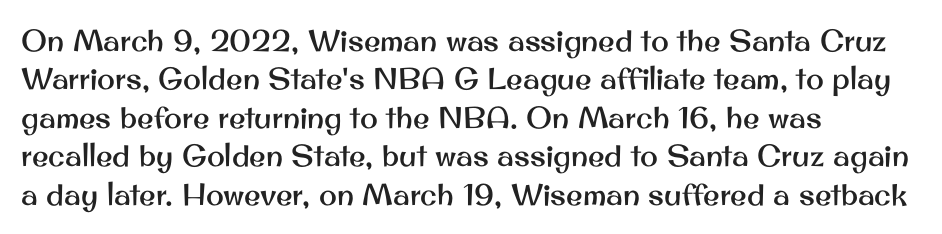
Q: Is the text italic (slanted)? A: No, it is upright.
Q: Is the typeface a serif or a sans-serif typeface? A: Sans-serif.
Q: Is the text underlined? A: No.
Q: How is the paragraph aligned? A: Left-aligned.
Q: Is the spacing between letters normal or unusually wide? A: Normal.
Q: Is the spacing between lines tight, normal or loose? A: Normal.
Q: Width (condensed, normal, or wide)? A: Normal.
Q: Stroke contrast? A: Medium.
Q: x-height? A: Small.
Q: Monospaced? A: No.
